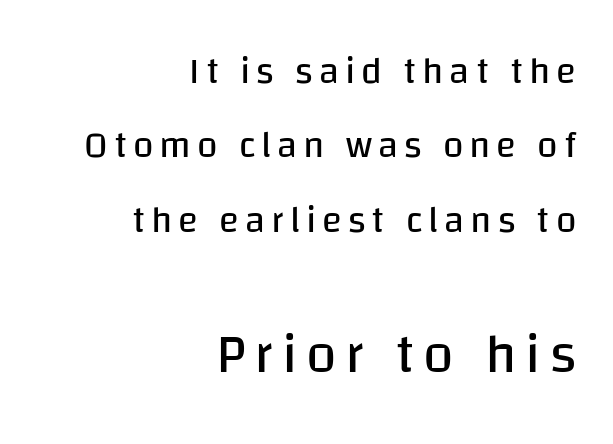
The lines are quadded right. The more generous point size was reserved for the lower chunk. Heft: none added — not bold. A clean baseline with only descenders dipping below it.
